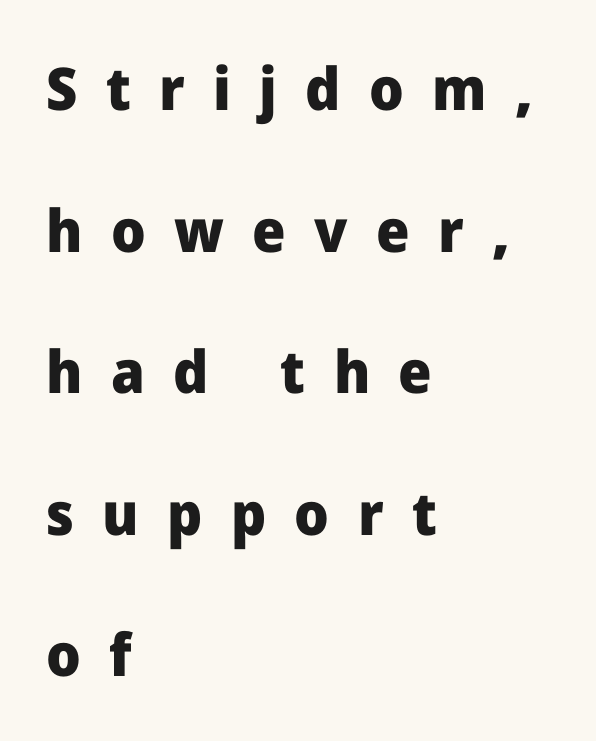
Serifs: no, the terminals of the letterforms are clean. Decoration check: the copy has no underline. Which margin do the lines hug? The left one — the right edge is uneven. How heavy is the stroke? Heavy — this is a bold.
